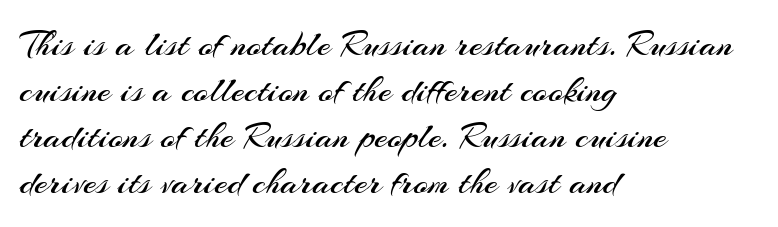
Weight: regular or lighter. Typographically, this falls in the sans-serif category. Short and long lines alike share a common starting point at left. The zone under the glyphs is completely vacant.
